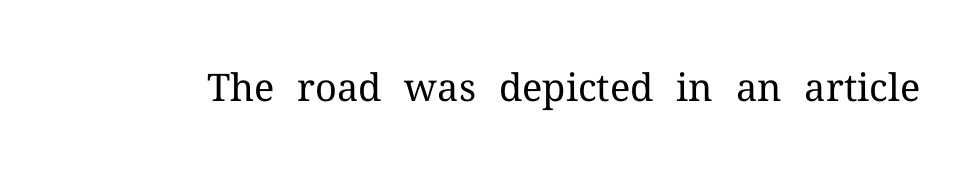
Q: Is the text bold? A: No.
Q: Is the text italic (slanted)? A: No, it is upright.
Q: Is the typeface a serif or a sans-serif typeface? A: Serif.
Q: Is the text underlined? A: No.
Q: Is the spacing between letters normal or unusually wide? A: Normal.
Q: Width (condensed, normal, or wide)? A: Normal.
Q: Stroke contrast? A: Medium.
Q: x-height? A: Medium.
Q: Monospaced? A: No.
